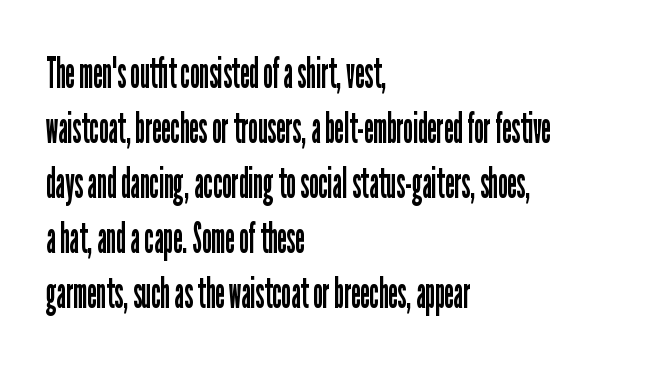
The letters stand upright; this is a roman face. Visually the block forms a straight wall on the left and a jagged coastline on the right. Varying glyph widths throughout — classic text-font behaviour. This is not heavy type; no bold has been used.
